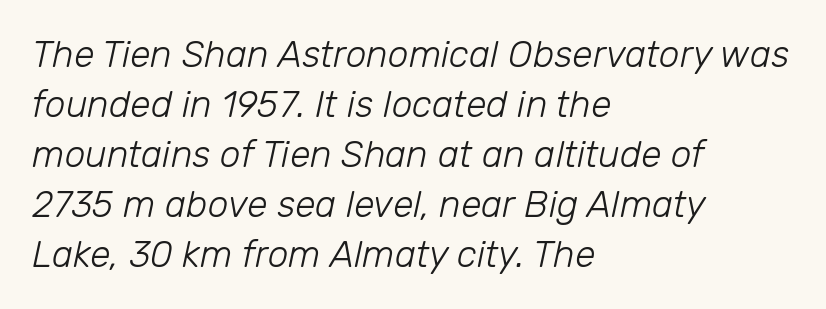
Compared with a centered layout, this one pins lines to the left instead. Underline: absent. Looking at the ascenders, they clearly lean. Interline gaps are of average width in this sample.
